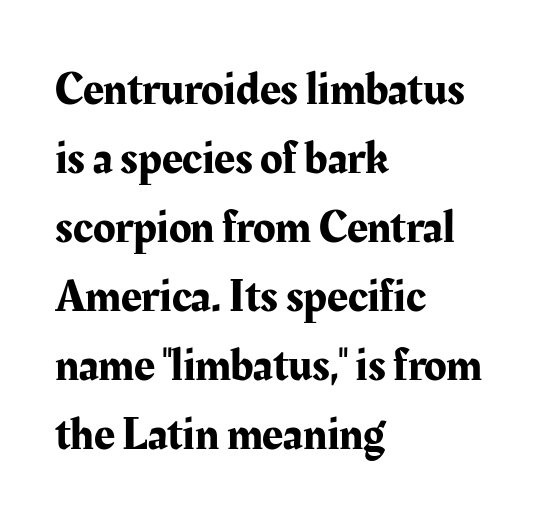
Q: Is the text italic (slanted)? A: No, it is upright.
Q: Is the typeface a serif or a sans-serif typeface? A: Serif.
Q: Is the text underlined? A: No.
Q: How is the paragraph aligned? A: Left-aligned.
Q: Is the spacing between letters normal or unusually wide? A: Normal.
Q: Is the spacing between lines tight, normal or loose? A: Normal.
Q: Width (condensed, normal, or wide)? A: Normal.
Q: Stroke contrast? A: Medium.
Q: x-height? A: Medium.
Q: Monospaced? A: No.
